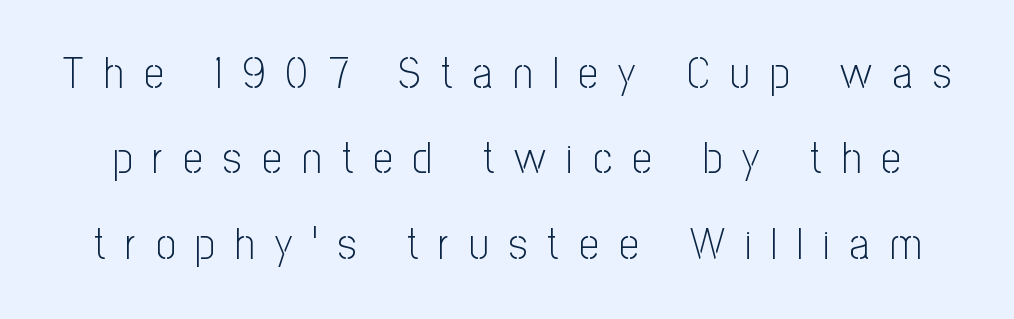
Is this a heavy cut? Hardly; it is regular or lighter. Only glyphs here, with clear space below each row. This sample uses expanded letter spacing, leaving extra air between glyphs. Designer's note — italics off, roman on. The face used here is proportionally spaced, like ordinary book or web type.
